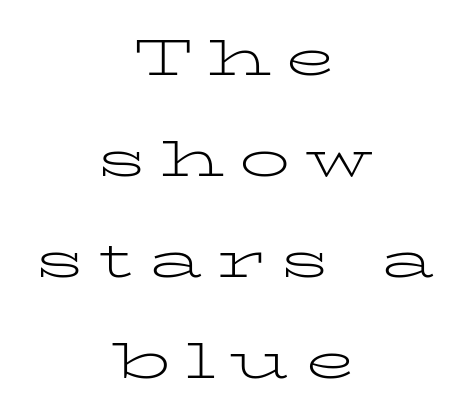
The image shows 51 px light, wide serif type, upright; set centered, loose line spacing (1.98x), unusually wide letter spacing (+0.28 em), not underlined; low stroke contrast and a medium x-height.
